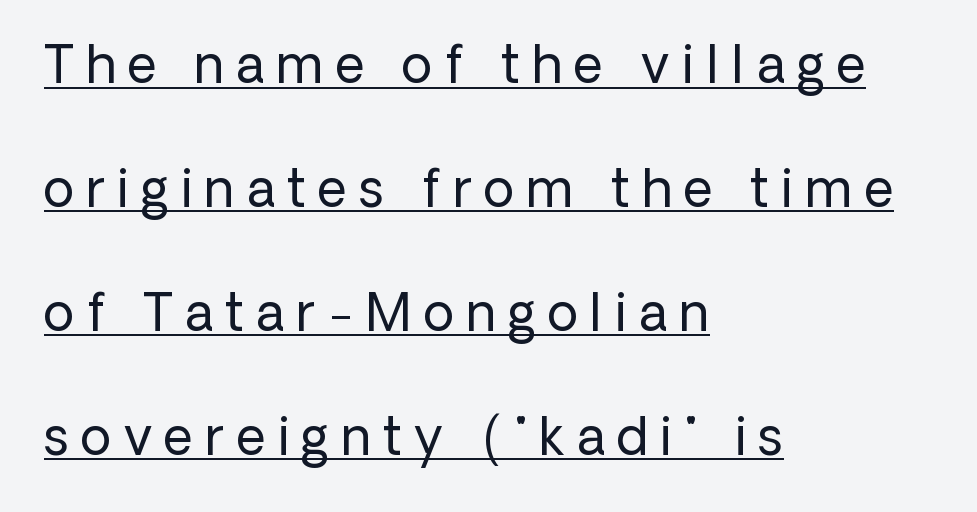
{"serif": "no", "italic": "no", "bold": "no", "weight": "regular", "width": "normal", "stroke_contrast": "low", "x_height": "medium", "monospaced": "no", "underline": "yes", "align": "left", "line_spacing": "loose", "line_spacing_ratio": 2.43, "letter_spacing": "wide", "letter_spacing_em": 0.24, "glyph_px": 51}
